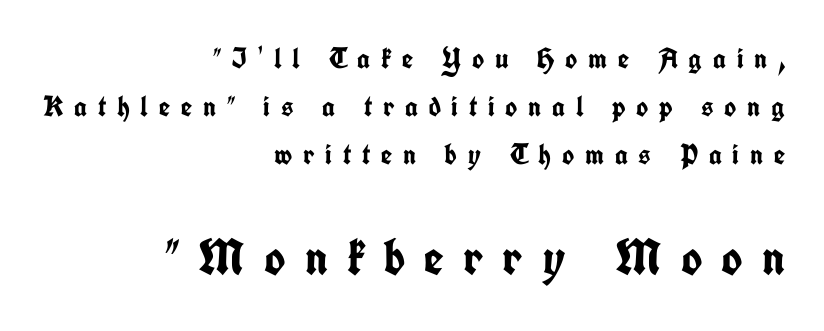
{"serif": "no", "italic": "no", "bold": "yes", "weight": "semibold", "width": "condensed", "stroke_contrast": "low", "x_height": "medium", "monospaced": "no", "underline": "no", "align": "right", "line_spacing": "normal", "line_spacing_ratio": 1.65, "letter_spacing": "wide", "letter_spacing_em": 0.37, "larger_block": "second", "size_ratio": 1.76, "glyph_px": 51}
